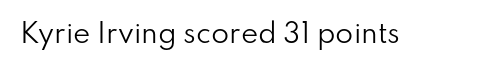
The image shows 26 px text type, upright; set normal letter spacing, not underlined.
